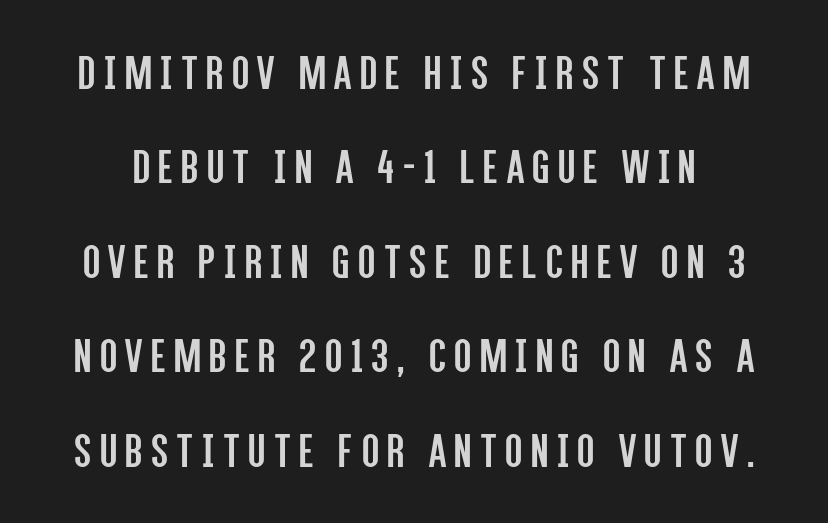
Decoration check: the copy has no underline. Examine the stroke ends and you'll find no serifs. Think of a printed novel: that variable character pitch is what you see here. Characters remain perfectly vertical along every line.
